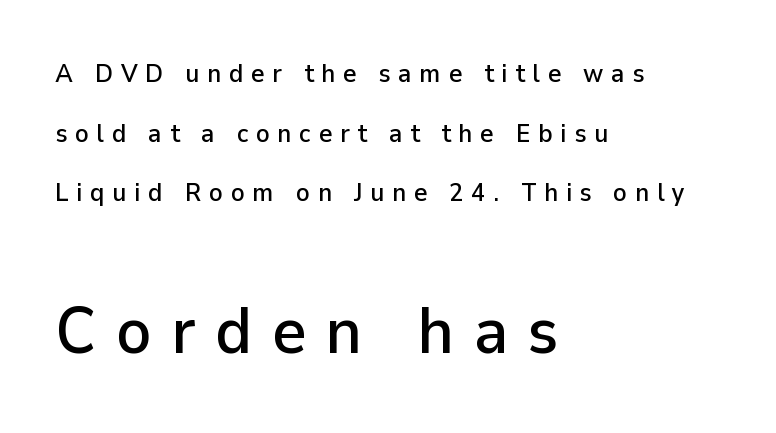
The image shows 66 px sans-serif type, upright; set left-aligned, loose line spacing (2.29x), unusually wide letter spacing (+0.29 em), not underlined; the second (bottom) block is 2.54x larger; low stroke contrast and a medium x-height.
